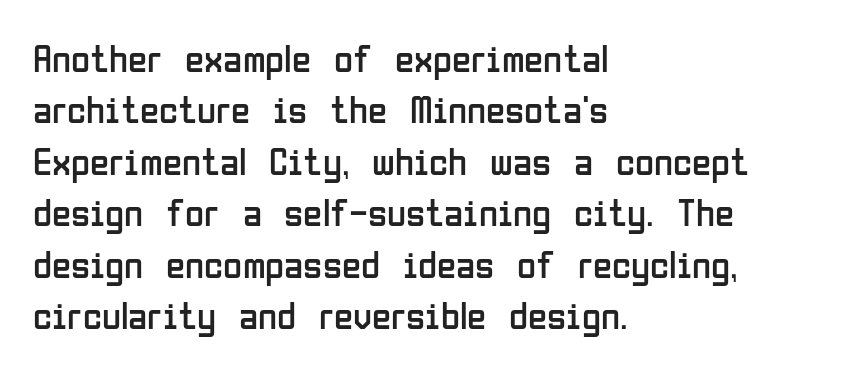
Tracking here is standard; glyphs follow each other at the usual distance. Every row of glyphs begins at an identical x-position on the left. Any mark beneath the type? The region is blank. Regarding leading, the lines here are spaced in the standard way. Classification — sans serif.
